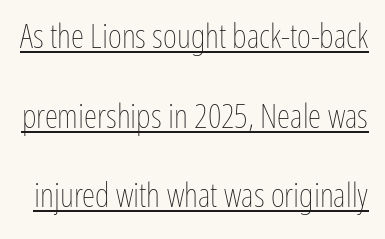
The image shows 34 px thin, condensed type, upright; set loose line spacing (2.34x), normal letter spacing, underlined; low stroke contrast and a medium x-height.
